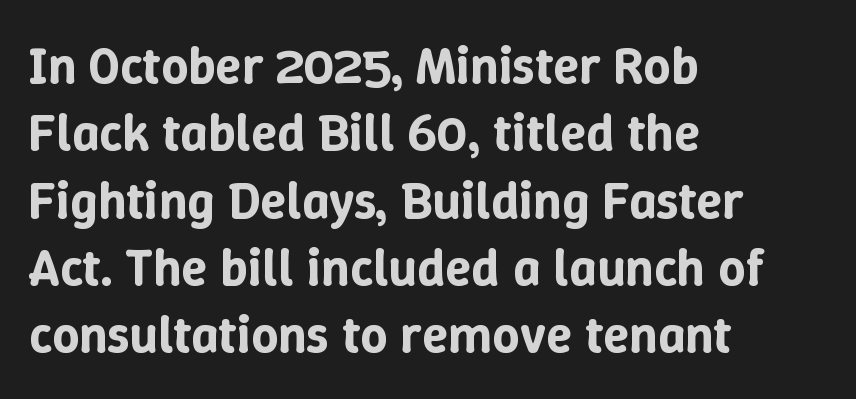
Do the characters align in a grid? No, the font is proportional. Does the copy run flush right? No — it runs flush left. Check the space under the baseline: it is left empty. The axis of the letterforms is exactly vertical. The lines sit at an ordinary, default distance from one another. Spacing between characters is what you'd get straight out of the box.
